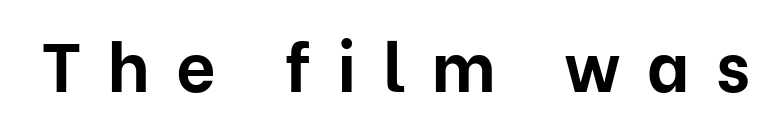
You could not count columns in this text — the font is proportionally spaced. Pretty heavy lettering here — definitely bold. This sample uses expanded letter spacing, leaving extra air between glyphs. Is this a sans? Yes — the strokes have no serifs.
